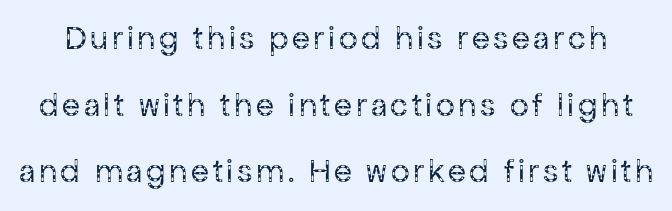
The image shows 33 px regular-weight sans-serif type, upright; set loose line spacing (2.02x), not underlined; low stroke contrast and a medium x-height.
